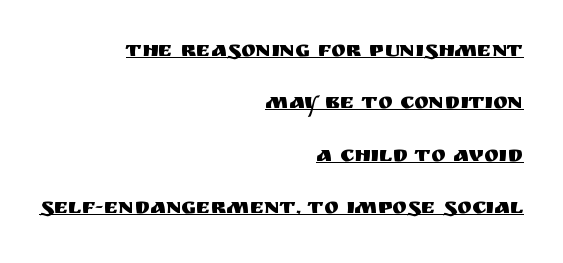
The image shows 22 px text type, upright; set right-aligned, loose line spacing (2.38x), normal letter spacing, underlined.
